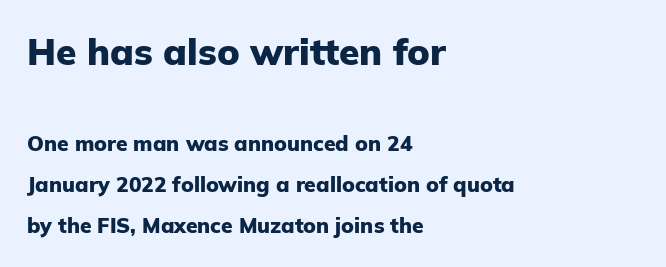
The image shows 37 px heavy sans-serif type, upright; set left-aligned, loose line spacing (1.96x), normal letter spacing, not underlined; the first (top) block is 1.76x larger; low stroke contrast and a medium x-height.
